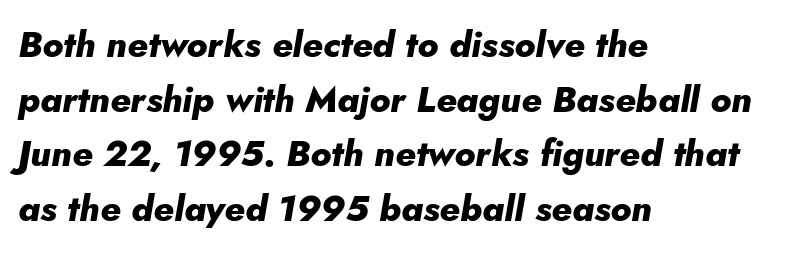
{"italic": "yes", "lean": "right", "slant_degrees": 5, "bold": "yes", "weight": "heavy", "width": "normal", "stroke_contrast": "low", "x_height": "small", "monospaced": "no", "underline": "no", "align": "left", "line_spacing": "normal", "line_spacing_ratio": 1.52, "letter_spacing": "normal", "letter_spacing_em": 0.0, "glyph_px": 36}
